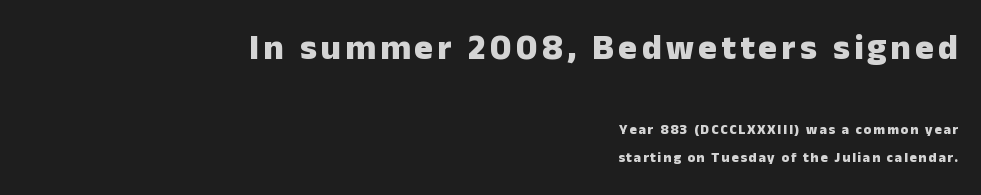
Q: Is the text bold? A: Yes.
Q: Is the text italic (slanted)? A: No, it is upright.
Q: Is the typeface a serif or a sans-serif typeface? A: Sans-serif.
Q: Is the text underlined? A: No.
Q: How is the paragraph aligned? A: Right-aligned.
Q: Is the spacing between lines tight, normal or loose? A: Loose.
Q: Which block of text is set in a larger size, the first (top) or the second (bottom)? A: The first (top) one.
Q: Width (condensed, normal, or wide)? A: Normal.
Q: Stroke contrast? A: Low.
Q: x-height? A: Medium.
Q: Monospaced? A: No.
